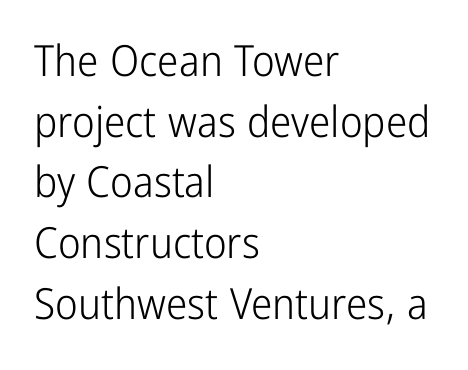
Letters rest on an invisible, unmarked baseline. Which margin do the lines hug? The left one — the right edge is uneven. What kind of face is this? One without serifs — a sans. Horizontal bands of white between lines are of average thickness. How are the letters spaced? Ordinarily, with no added tracking.
